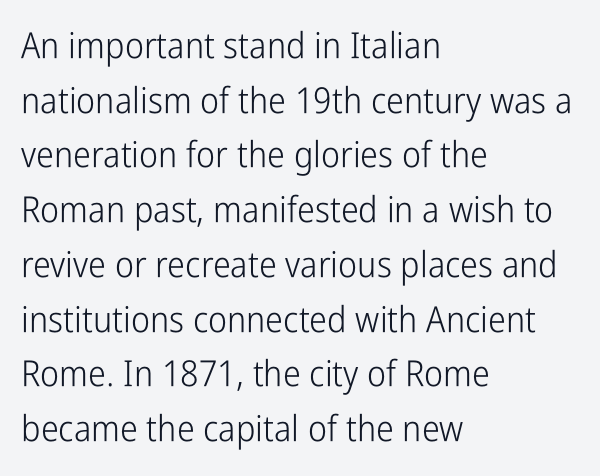
Q: Is the text bold? A: No.
Q: Is the text italic (slanted)? A: No, it is upright.
Q: Is the typeface a serif or a sans-serif typeface? A: Sans-serif.
Q: Is the text underlined? A: No.
Q: How is the paragraph aligned? A: Left-aligned.
Q: Is the spacing between letters normal or unusually wide? A: Normal.
Q: Is the spacing between lines tight, normal or loose? A: Normal.
Q: Width (condensed, normal, or wide)? A: Condensed.
Q: Stroke contrast? A: Low.
Q: x-height? A: Medium.
Q: Monospaced? A: No.
